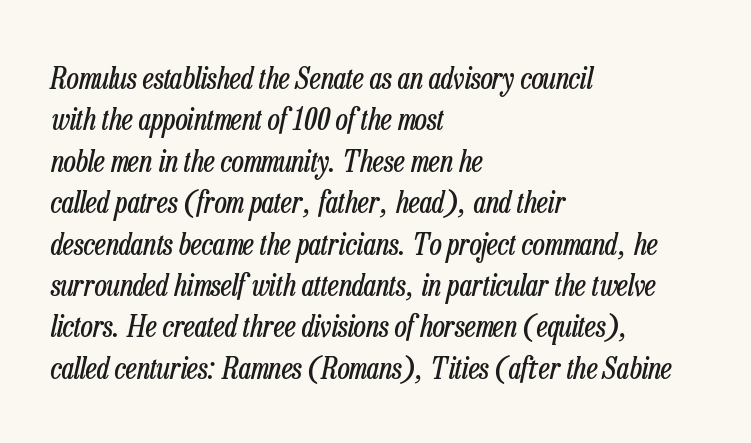
{"italic": "yes", "lean": "right", "slant_degrees": 13, "bold": "no", "weight": "regular", "width": "condensed", "stroke_contrast": "low", "x_height": "medium", "monospaced": "no", "underline": "no", "align": "left", "line_spacing": "normal", "line_spacing_ratio": 1.38, "letter_spacing": "normal", "letter_spacing_em": 0.0, "glyph_px": 30}
